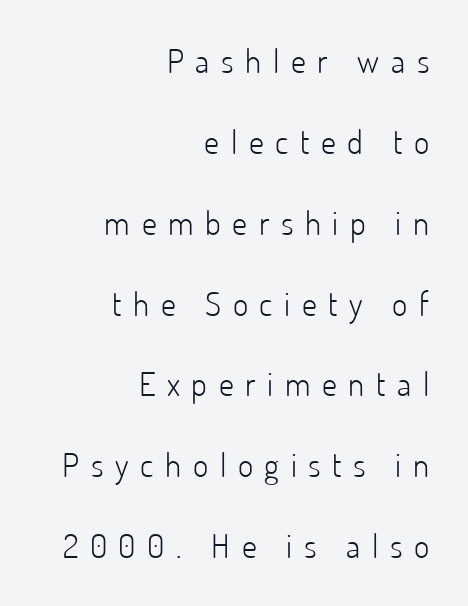
The image shows 33 px light sans-serif type, upright; set right-aligned, loose line spacing (2.45x), unusually wide letter spacing (+0.35 em), not underlined; low stroke contrast and a small x-height.
